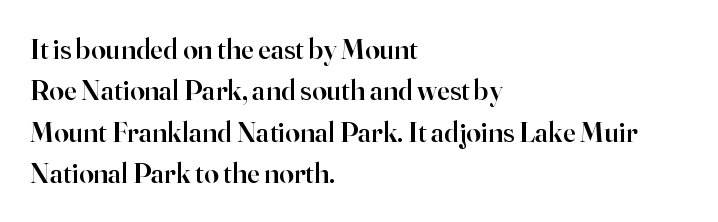
Q: Is the text bold? A: Semi-bold.
Q: Is the text italic (slanted)? A: No, it is upright.
Q: Is the typeface a serif or a sans-serif typeface? A: Serif.
Q: Is the text underlined? A: No.
Q: How is the paragraph aligned? A: Left-aligned.
Q: Is the spacing between letters normal or unusually wide? A: Normal.
Q: Is the spacing between lines tight, normal or loose? A: Normal.
Q: Width (condensed, normal, or wide)? A: Normal.
Q: Stroke contrast? A: High.
Q: x-height? A: Small.
Q: Monospaced? A: No.
